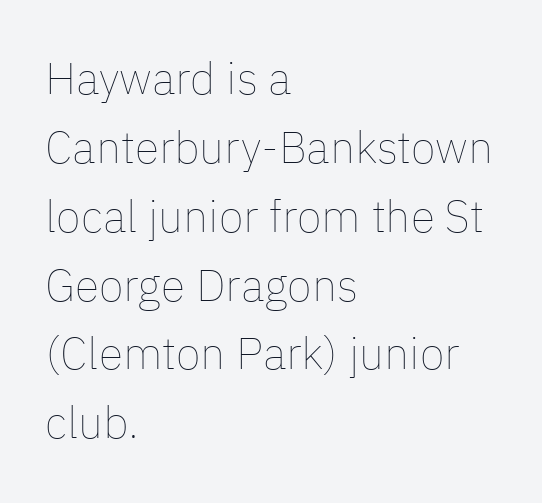
The string is rendered with underlining switched off. Stems and bowls with no extra thickness — not bold. Style check: upright. Do the characters align in a grid? No, the font is proportional. Glyph-to-glyph distance matches everyday printed text. Each line starts at the same left margin while the right side varies.
